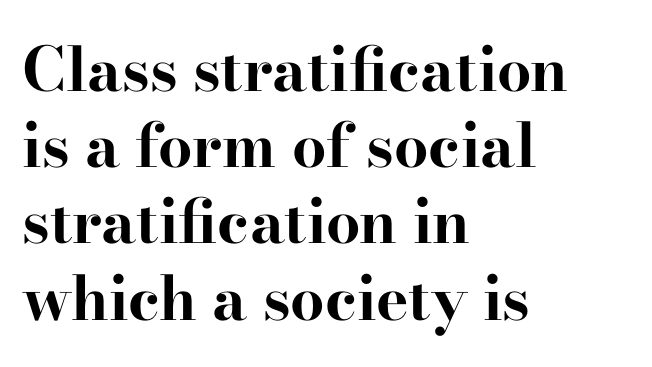
Designer's note — italics off, roman on. Between one letter and the next there's only the usual sliver of space. Character widths vary here, with narrow letters taking less room than wide ones. The zone under the glyphs is completely vacant. The type family on display is of the serif kind.
